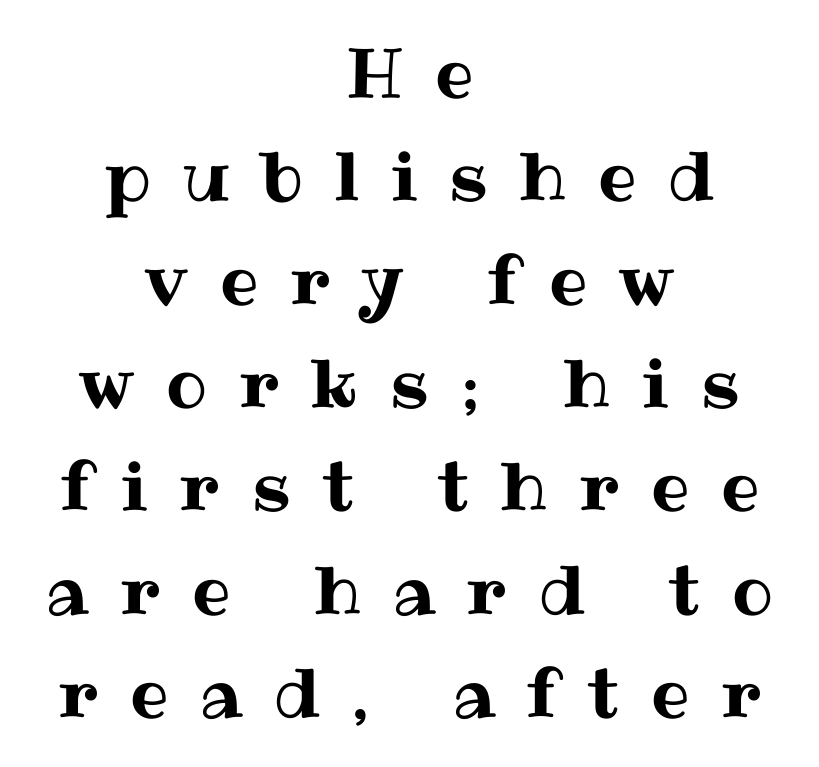
A normal amount of white space separates one row of letters from the next. Typeset on center — no edge is straight. The passage shown is not underscored anywhere. Note the varied advance widths — an 'i' is clearly narrower than an 'm'.
